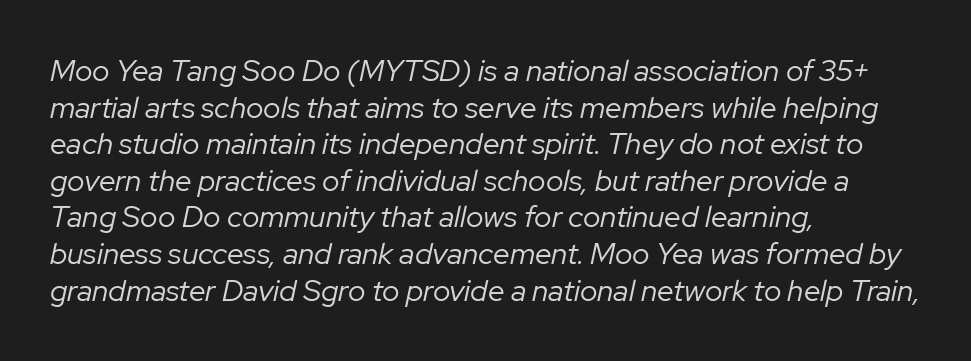
The image shows 30 px regular-weight type, italic (leaning right); set left-aligned, line spacing 1.22x, normal letter spacing, not underlined; low stroke contrast and a medium x-height.
